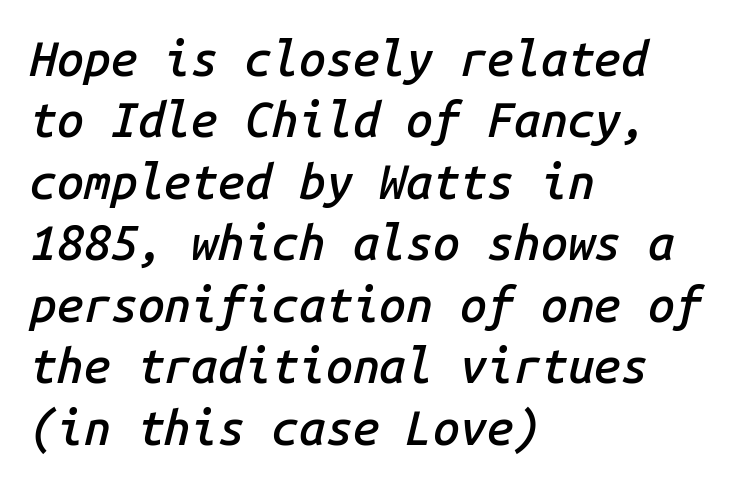
Q: Is the text bold? A: Semi-bold.
Q: Is the text italic (slanted)? A: Yes, it leans right by about 14 degrees.
Q: Is the text underlined? A: No.
Q: How is the paragraph aligned? A: Left-aligned.
Q: Is the spacing between letters normal or unusually wide? A: Normal.
Q: Is the spacing between lines tight, normal or loose? A: Normal.
Q: Width (condensed, normal, or wide)? A: Normal.
Q: Stroke contrast? A: Low.
Q: x-height? A: Medium.
Q: Monospaced? A: Yes.
